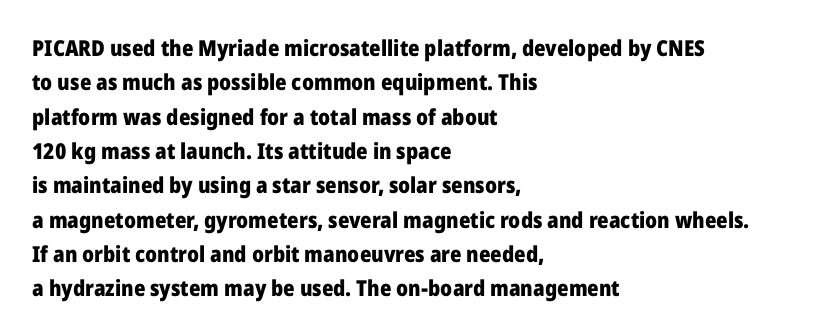
Q: Is the text bold? A: Yes.
Q: Is the text italic (slanted)? A: No, it is upright.
Q: Is the text underlined? A: No.
Q: How is the paragraph aligned? A: Left-aligned.
Q: Is the spacing between letters normal or unusually wide? A: Normal.
Q: Is the spacing between lines tight, normal or loose? A: Normal.
